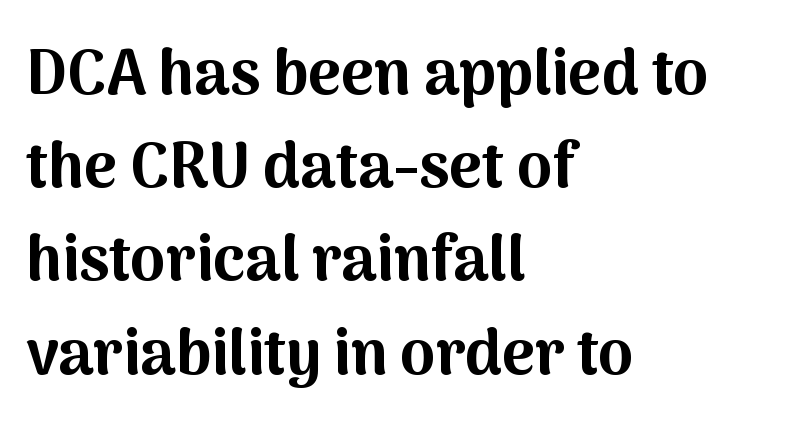
Q: Is the text bold? A: Yes.
Q: Is the text italic (slanted)? A: No, it is upright.
Q: Is the typeface a serif or a sans-serif typeface? A: Sans-serif.
Q: Is the text underlined? A: No.
Q: How is the paragraph aligned? A: Left-aligned.
Q: Is the spacing between letters normal or unusually wide? A: Normal.
Q: Is the spacing between lines tight, normal or loose? A: Normal.
Q: Width (condensed, normal, or wide)? A: Normal.
Q: Stroke contrast? A: Medium.
Q: x-height? A: Medium.
Q: Monospaced? A: No.
